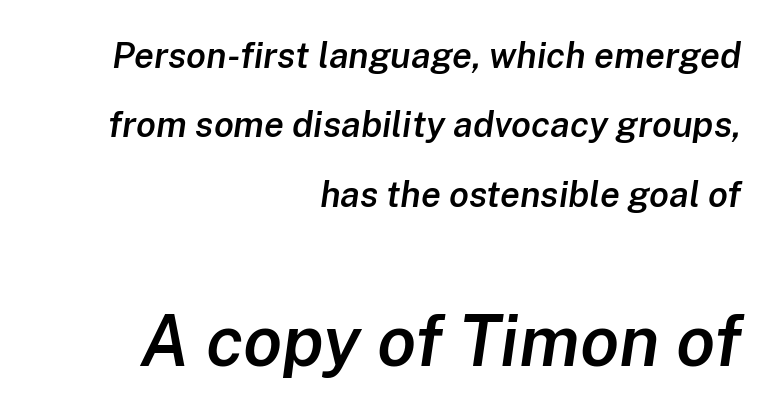
The image shows 71 px semibold type, italic (leaning right); set right-aligned, loose line spacing (1.93x), normal letter spacing, not underlined; the second (bottom) block is 1.97x larger; low stroke contrast and a medium x-height.
